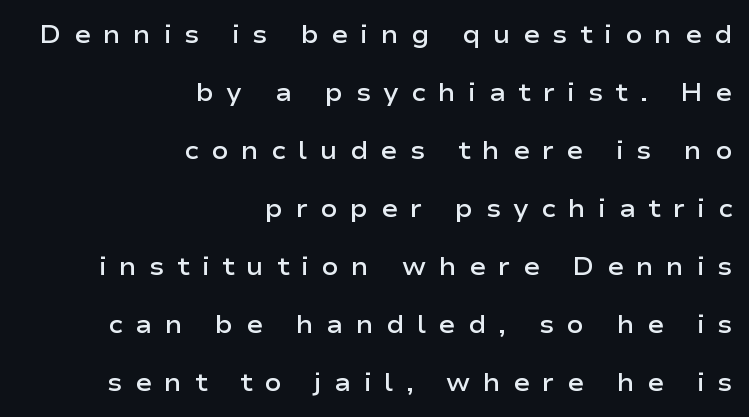
{"italic": "no", "bold": "semi", "underline": "no", "align": "right", "line_spacing": "loose", "line_spacing_ratio": 2.32, "letter_spacing": "wide", "letter_spacing_em": 0.5, "glyph_px": 25}
